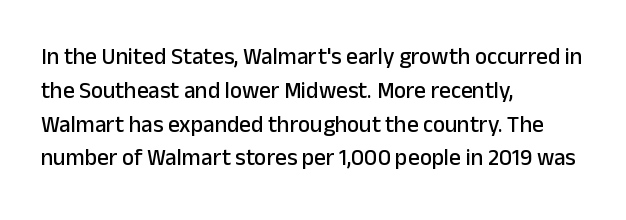
Q: Is the text italic (slanted)? A: No, it is upright.
Q: Is the text underlined? A: No.
Q: How is the paragraph aligned? A: Left-aligned.
Q: Is the spacing between letters normal or unusually wide? A: Normal.
Q: Is the spacing between lines tight, normal or loose? A: Normal.
